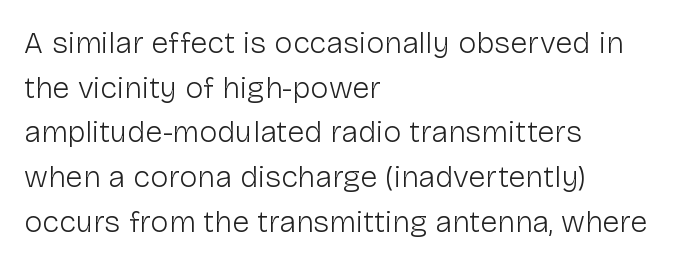
{"serif": "no", "italic": "no", "bold": "no", "weight": "light", "width": "normal", "stroke_contrast": "low", "x_height": "medium", "monospaced": "no", "underline": "no", "align": "left", "line_spacing": "normal", "line_spacing_ratio": 1.44, "letter_spacing": "normal", "letter_spacing_em": 0.0, "glyph_px": 31}
